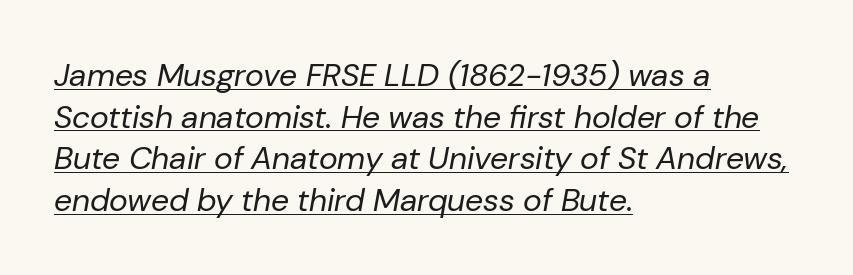
The image shows 32 px regular-weight type, italic (leaning right); set left-aligned, normal line spacing (1.3x), normal letter spacing, underlined; low stroke contrast and a medium x-height.
